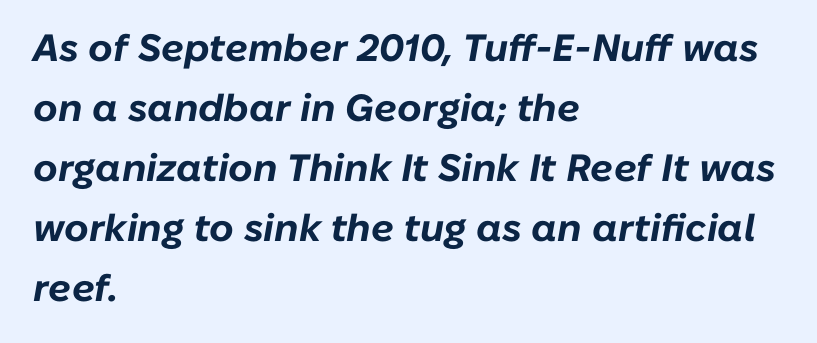
Q: Is the text bold? A: Yes.
Q: Is the text italic (slanted)? A: Yes, it leans right by about 10 degrees.
Q: Is the text underlined? A: No.
Q: How is the paragraph aligned? A: Left-aligned.
Q: Is the spacing between letters normal or unusually wide? A: Normal.
Q: Is the spacing between lines tight, normal or loose? A: Normal.
Q: Width (condensed, normal, or wide)? A: Normal.
Q: Stroke contrast? A: Low.
Q: x-height? A: Medium.
Q: Monospaced? A: No.
